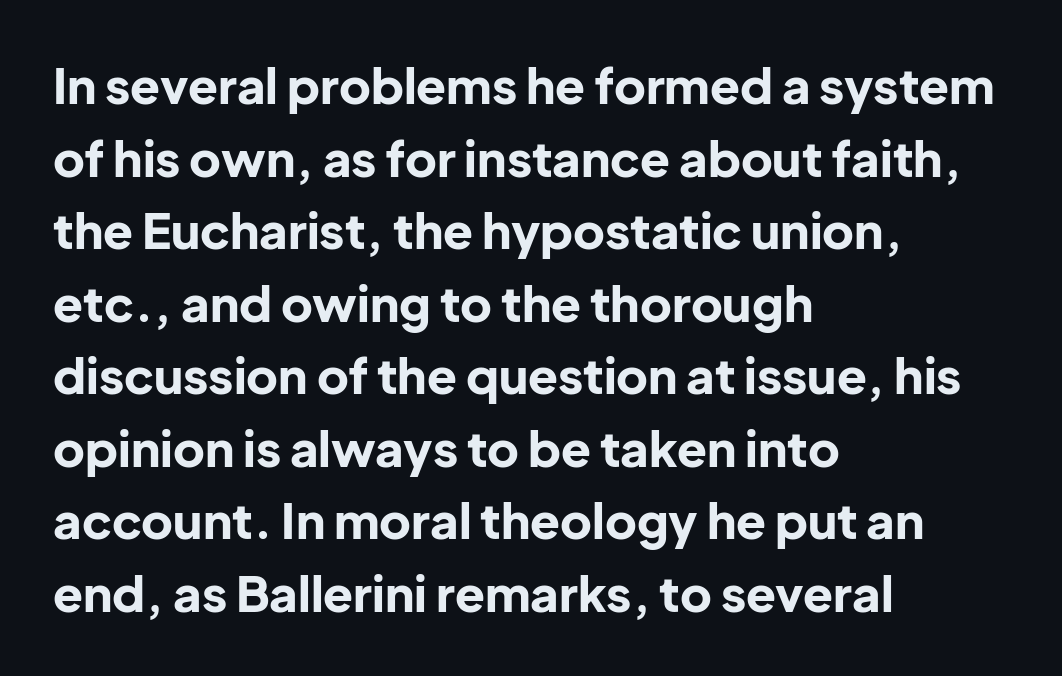
Q: Is the text bold? A: Yes.
Q: Is the text italic (slanted)? A: No, it is upright.
Q: Is the typeface a serif or a sans-serif typeface? A: Sans-serif.
Q: Is the text underlined? A: No.
Q: How is the paragraph aligned? A: Left-aligned.
Q: Is the spacing between letters normal or unusually wide? A: Normal.
Q: Is the spacing between lines tight, normal or loose? A: Normal.
Q: Width (condensed, normal, or wide)? A: Normal.
Q: Stroke contrast? A: Low.
Q: x-height? A: Medium.
Q: Monospaced? A: No.
